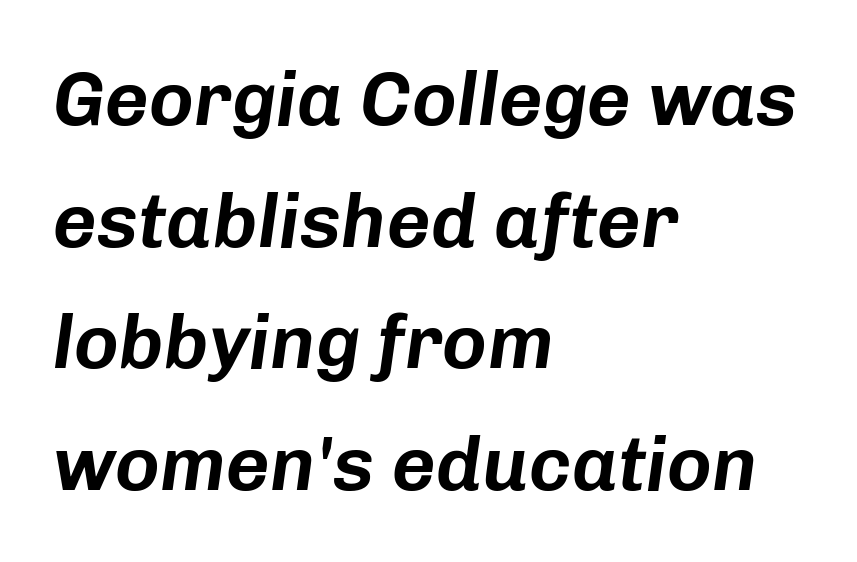
The area under the type is left untouched. The face used here has a pronounced slope to its letters. The tracking reads as untouched default to a designer's eye. Here the designer chose a conventional face with non-uniform glyph widths. Reading down the column, the eye jumps a familiar distance to each next line.
